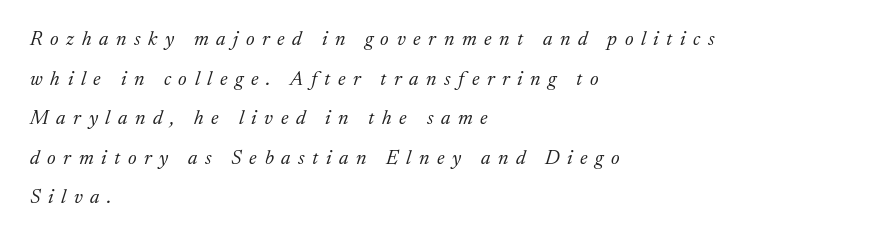
{"italic": "yes", "lean": "right", "slant_degrees": 17, "bold": "no", "underline": "no", "align": "left", "line_spacing": "loose", "line_spacing_ratio": 1.98, "letter_spacing": "wide", "letter_spacing_em": 0.38, "glyph_px": 20}
